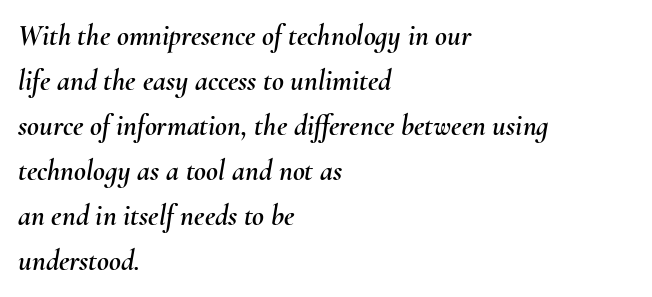
Horizontally, the lines are justified to the leading edge only. Rows of type keep a routine distance in the vertical direction. Honestly, there is no underline to notice here at all. The glyphs look as if they've been sheared to an angle. The rendering uses natural spacing where letterforms have individual widths.
